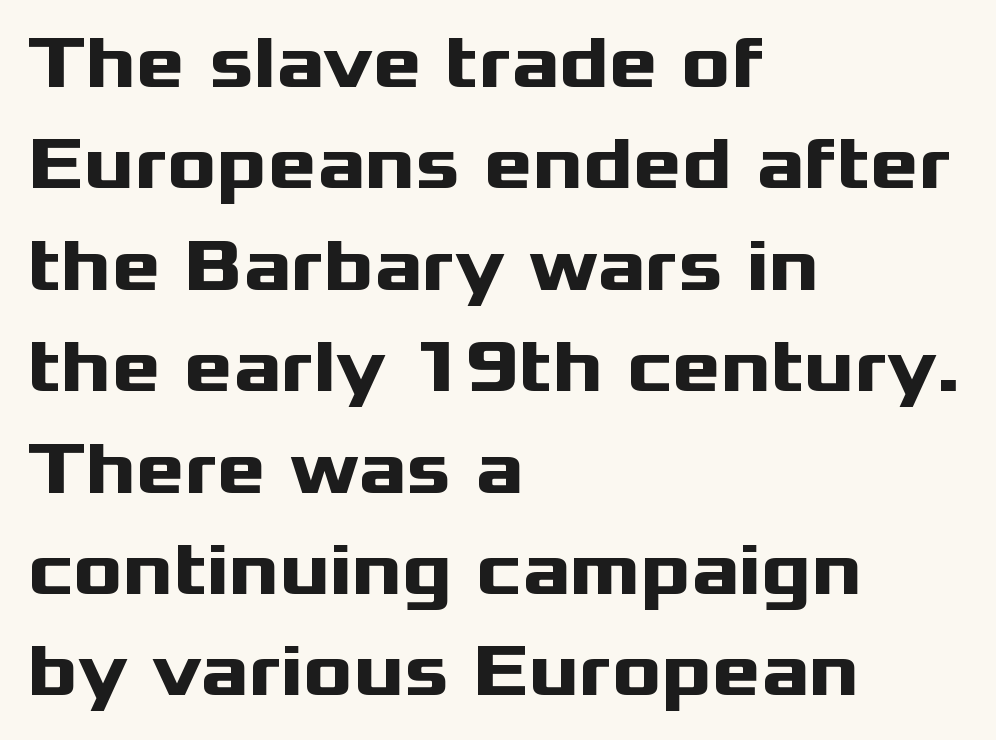
The image shows 74 px heavy, wide sans-serif type, upright; set left-aligned, normal line spacing (1.37x), normal letter spacing, not underlined; medium stroke contrast and a medium x-height.
